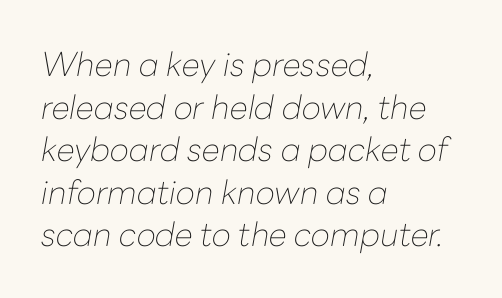
The rendering uses a moderate line-height, typical for paragraphs. Plain, unruled lines of type. The strokes carry an ordinary text weight at most. Caption: multi-line text, flush left, ragged right. The rendering applies a slant to the glyphs. This sample has the flowing, uneven cadence of proportional lettering.
